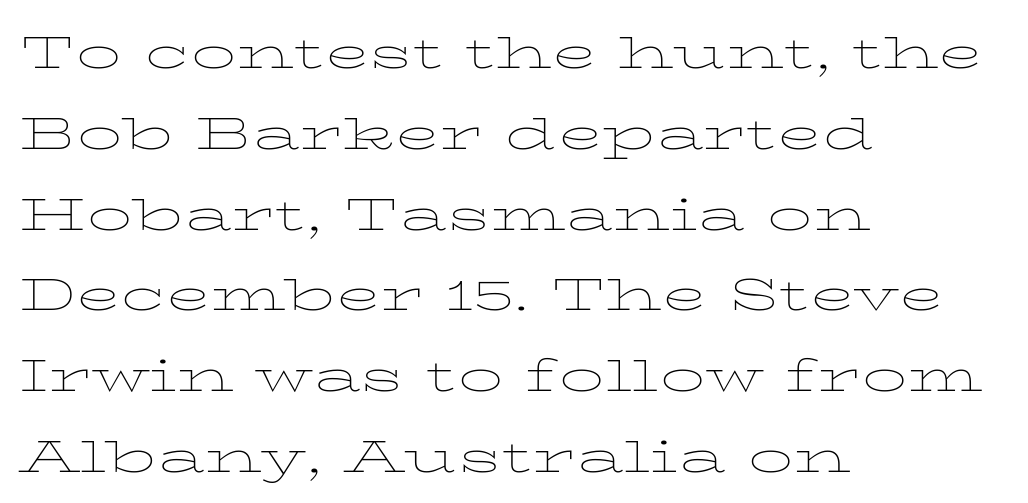
The image shows 59 px thin, wide type, upright; set left-aligned, normal line spacing (1.37x), normal letter spacing, not underlined; low stroke contrast and a medium x-height.
